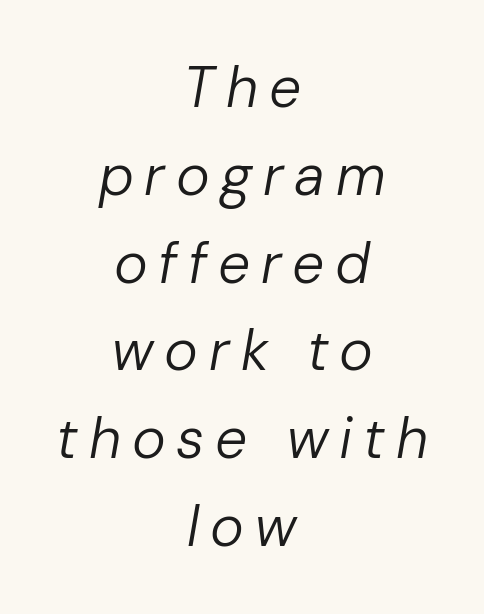
The baseline area is clear. The typesetter chose a symmetrical, centered arrangement here. The rendering uses a moderate line-height, typical for paragraphs. This sample has the flowing, uneven cadence of proportional lettering. Ink coverage per letter is moderate at most. Does the lettering tilt? It does — this is italic.
